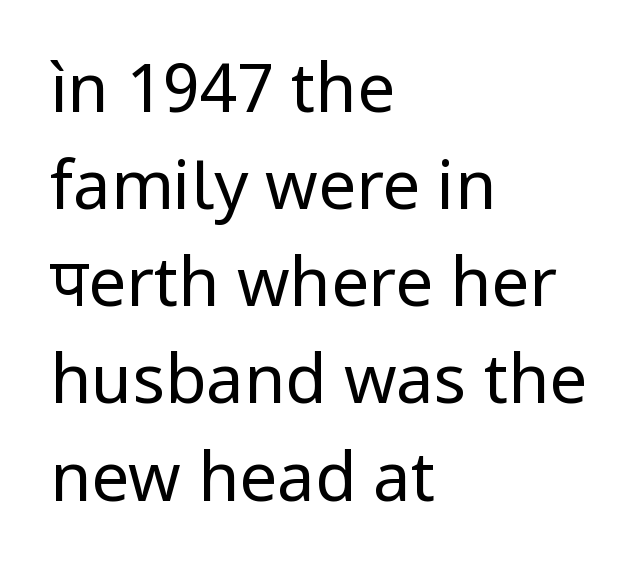
Clear beneath every line of the passage. These lines are set flush left with a ragged right edge. Rows of type keep a routine distance in the vertical direction. Glyph-to-glyph distance matches everyday printed text.
